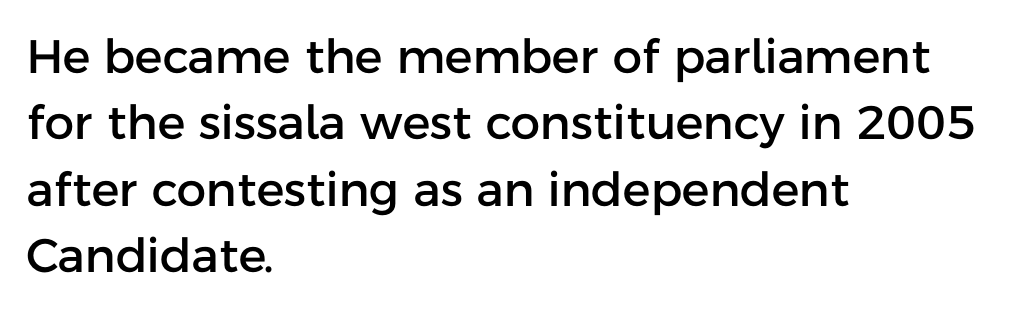
Words appear dense and cohesive because spacing is normal. The letters advance in unequal steps, a hallmark of proportional type. The vertical gap from one line to the next is medium. Serifs: no, the terminals of the letterforms are clean. It's the straight-up-and-down kind of type.
